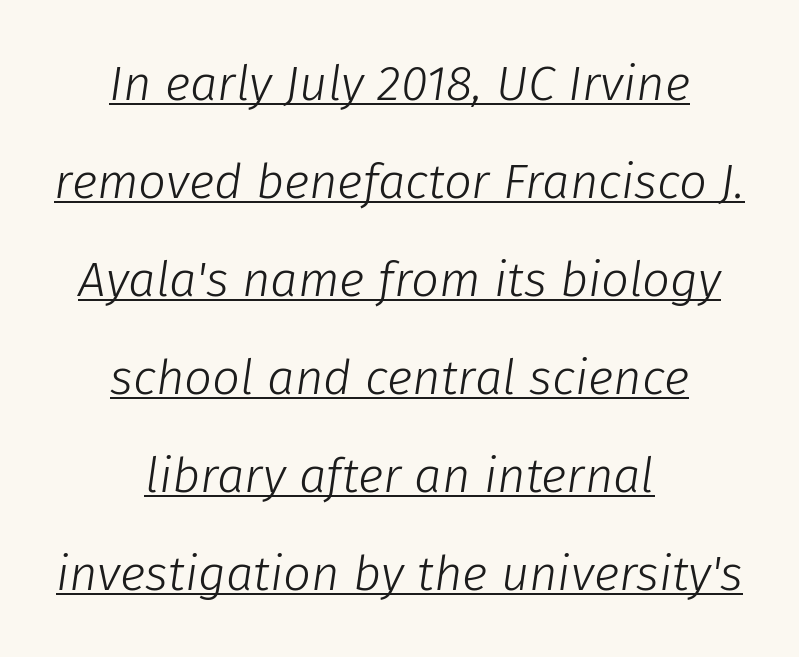
Q: Is the text bold? A: No.
Q: Is the text italic (slanted)? A: Yes, it leans right by about 8 degrees.
Q: Is the text underlined? A: Yes.
Q: How is the paragraph aligned? A: Centered.
Q: Is the spacing between letters normal or unusually wide? A: Normal.
Q: Is the spacing between lines tight, normal or loose? A: Loose.
Q: Width (condensed, normal, or wide)? A: Normal.
Q: Stroke contrast? A: Low.
Q: x-height? A: Medium.
Q: Monospaced? A: No.
